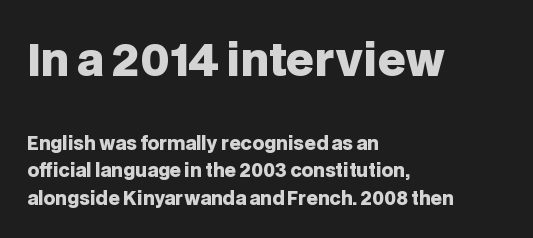
This is the regular roman posture of the typeface. The gap between lines stays unmarked. The rendering uses a moderate line-height, typical for paragraphs. Grotesque or geometric, the face here clearly has no serifs. Is the letter spacing exaggerated? No — it looks like the ordinary default.
